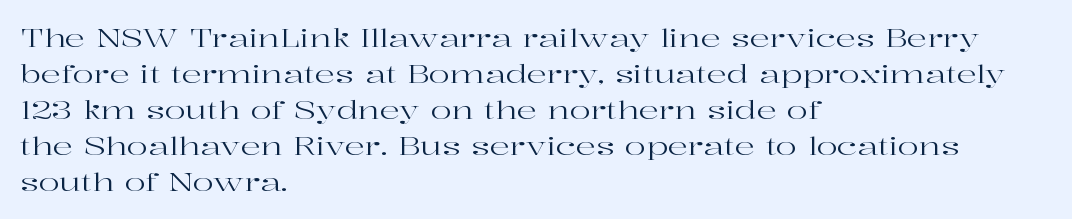
Q: Is the text bold? A: No.
Q: Is the text italic (slanted)? A: No, it is upright.
Q: Is the text underlined? A: No.
Q: How is the paragraph aligned? A: Left-aligned.
Q: Is the spacing between letters normal or unusually wide? A: Normal.
Q: Is the spacing between lines tight, normal or loose? A: Normal.
